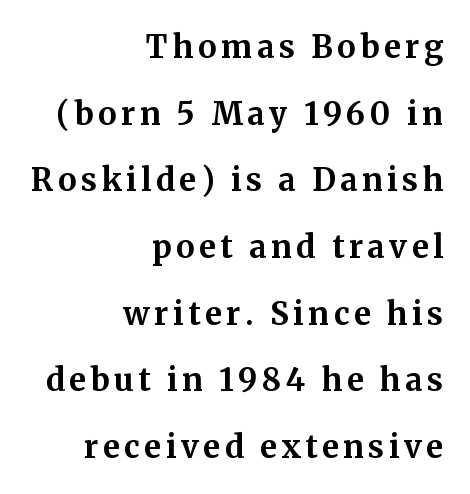
The image shows 31 px bold serif type, upright; set right-aligned, loose line spacing (2.15x), not underlined; medium stroke contrast and a medium x-height.
